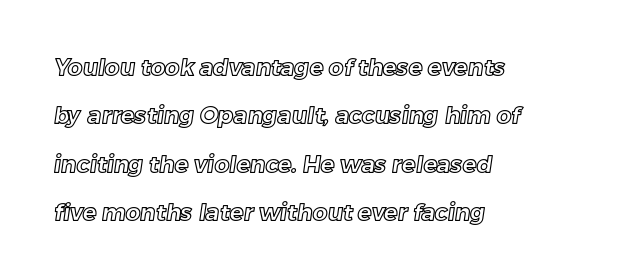
The image shows 23 px text type; set left-aligned, loose line spacing (2.1x), normal letter spacing, not underlined.
